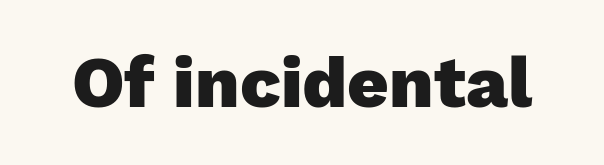
The image shows 72 px heavy sans-serif type, upright; set normal letter spacing, not underlined; low stroke contrast and a medium x-height.
